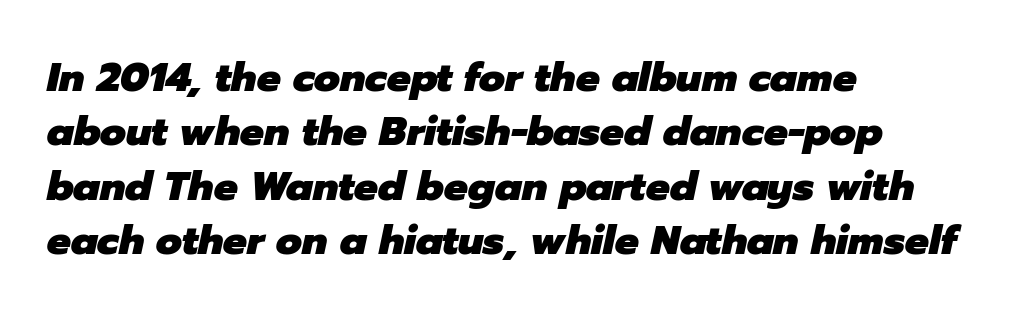
{"italic": "yes", "lean": "right", "slant_degrees": 12, "bold": "yes", "weight": "heavy", "width": "normal", "stroke_contrast": "low", "x_height": "medium", "monospaced": "no", "underline": "no", "align": "left", "line_spacing": "normal", "line_spacing_ratio": 1.36, "letter_spacing": "normal", "letter_spacing_em": 0.0, "glyph_px": 40}
